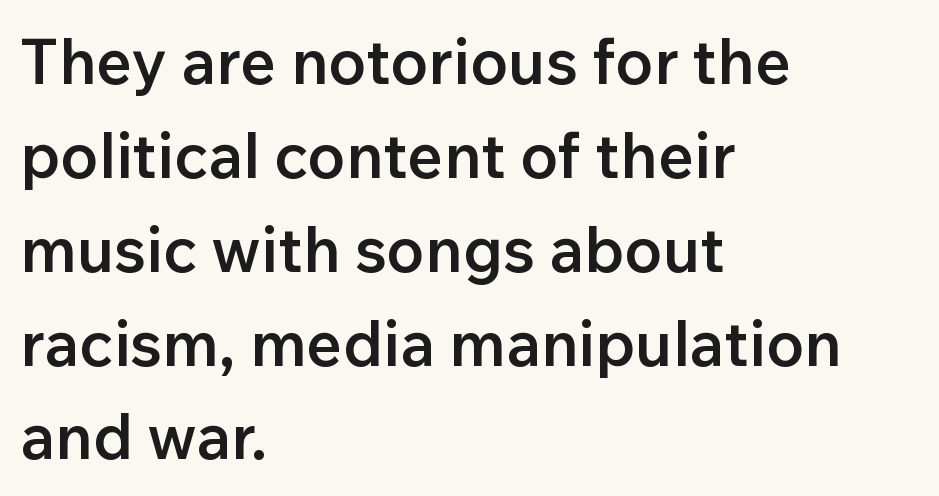
Q: Is the text bold? A: Semi-bold.
Q: Is the text italic (slanted)? A: No, it is upright.
Q: Is the typeface a serif or a sans-serif typeface? A: Sans-serif.
Q: Is the text underlined? A: No.
Q: How is the paragraph aligned? A: Left-aligned.
Q: Is the spacing between letters normal or unusually wide? A: Normal.
Q: Is the spacing between lines tight, normal or loose? A: Normal.
Q: Width (condensed, normal, or wide)? A: Normal.
Q: Stroke contrast? A: Low.
Q: x-height? A: Medium.
Q: Monospaced? A: No.
